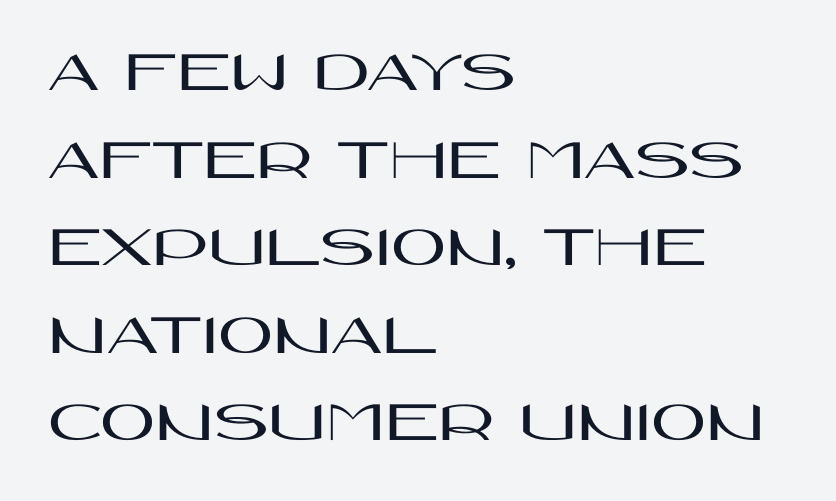
The image shows 60 px wide sans-serif type, upright; set left-aligned, normal line spacing (1.46x), normal letter spacing, not underlined; high stroke contrast and a large x-height.
